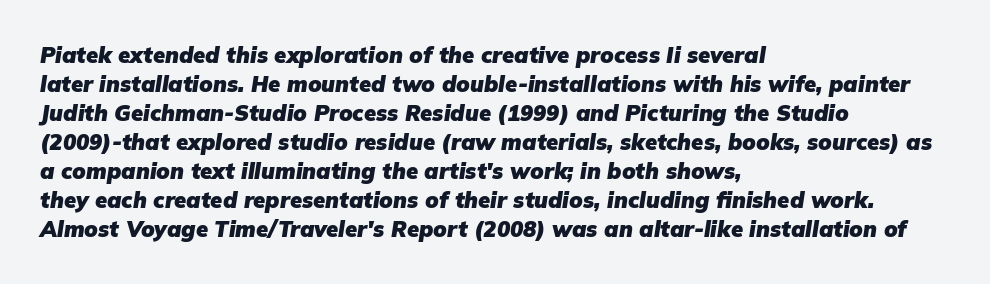
Q: Is the text bold? A: Yes.
Q: Is the text italic (slanted)? A: Yes, it leans right by about 9 degrees.
Q: Is the text underlined? A: No.
Q: How is the paragraph aligned? A: Left-aligned.
Q: Is the spacing between letters normal or unusually wide? A: Normal.
Q: Is the spacing between lines tight, normal or loose? A: Normal.
